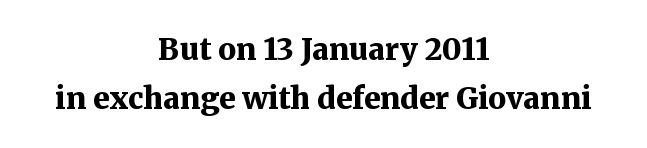
The image shows 30 px bold serif type, upright; set centered, normal line spacing (1.62x), normal letter spacing, not underlined; medium stroke contrast and a medium x-height.
